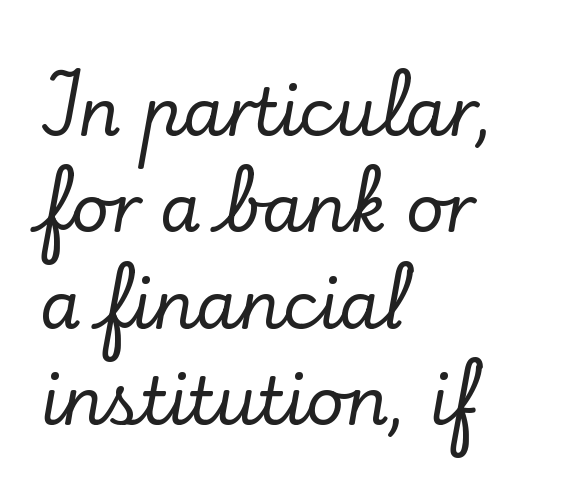
The image shows 66 px serif type; set left-aligned, normal line spacing (1.46x), normal letter spacing, not underlined; low stroke contrast and a small x-height.
